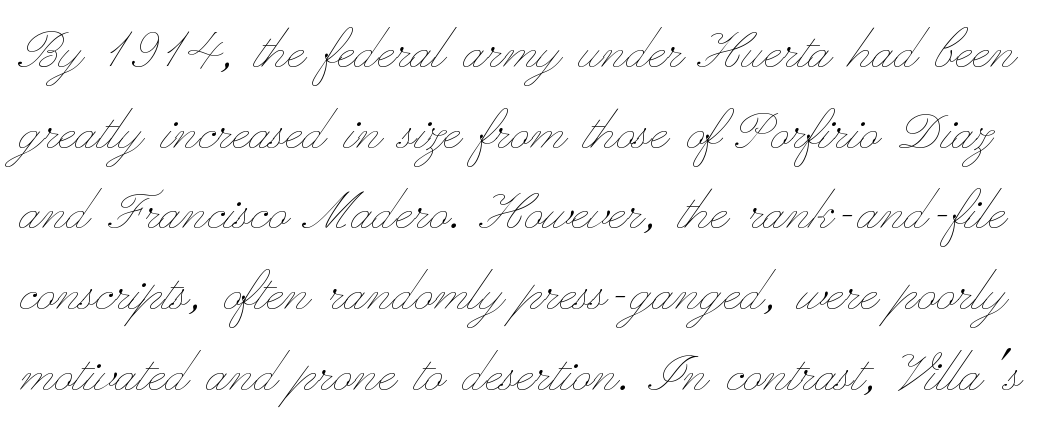
The image shows 64 px thin, wide type; set normal line spacing (1.26x), normal letter spacing, not underlined; low stroke contrast and a small x-height.
